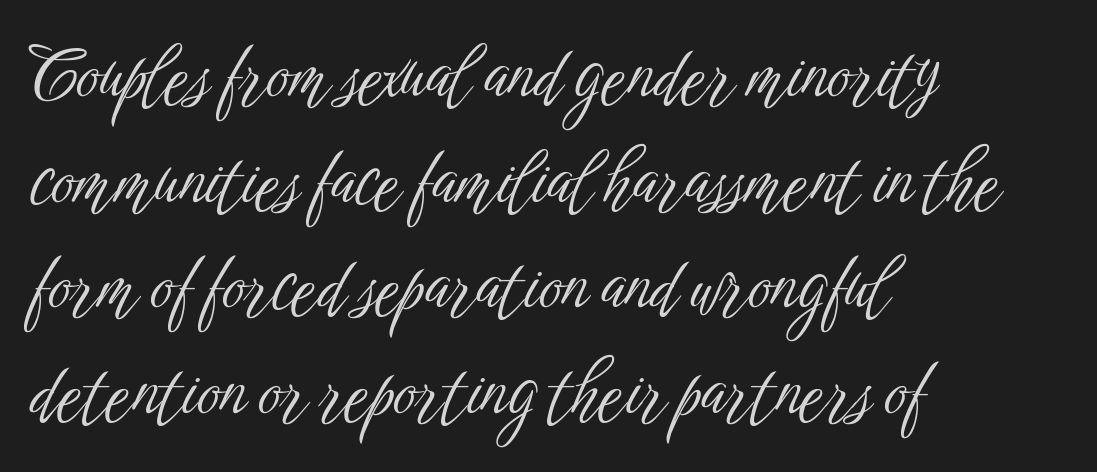
The image shows 70 px light, condensed sans-serif type; set left-aligned, normal line spacing (1.51x), normal letter spacing, not underlined; low stroke contrast and a medium x-height.
